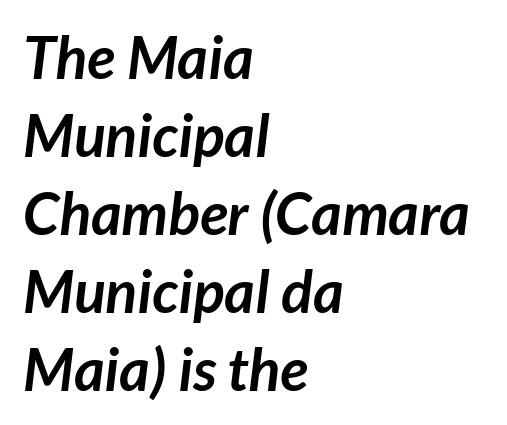
Q: Is the text bold? A: Yes.
Q: Is the typeface a serif or a sans-serif typeface? A: Sans-serif.
Q: Is the text underlined? A: No.
Q: How is the paragraph aligned? A: Left-aligned.
Q: Is the spacing between letters normal or unusually wide? A: Normal.
Q: Is the spacing between lines tight, normal or loose? A: Normal.
Q: Width (condensed, normal, or wide)? A: Normal.
Q: Stroke contrast? A: Low.
Q: x-height? A: Medium.
Q: Monospaced? A: No.
